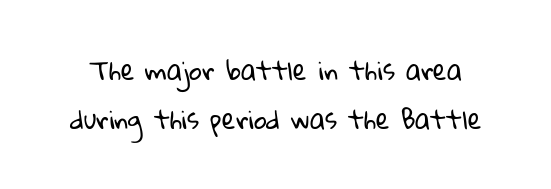
Unbolded letterforms with no extra heft. Nobody touched the tracking dial on this one. The space directly below the letters is spotless. Leading: increased.
